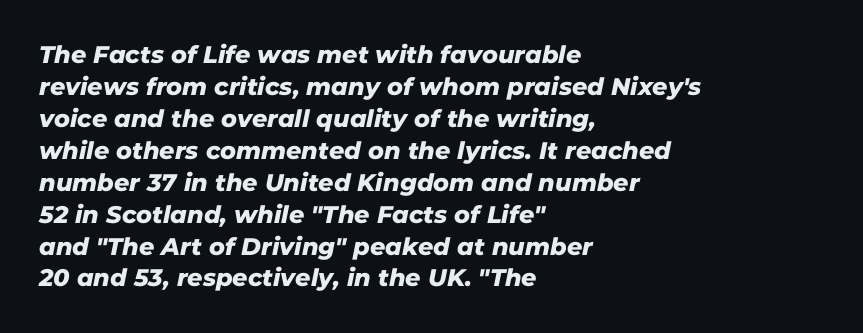
Q: Is the text underlined? A: No.
Q: How is the paragraph aligned? A: Left-aligned.
Q: Is the spacing between letters normal or unusually wide? A: Normal.
Q: Is the spacing between lines tight, normal or loose? A: Normal.
